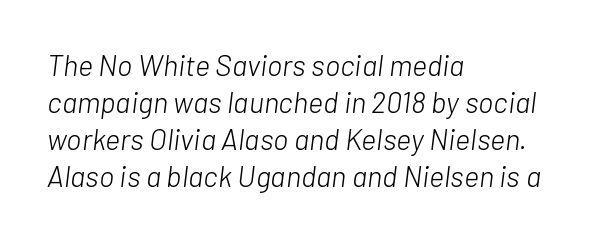
The typography opts for an oblique posture over an upright one. In terms of leading, this rendering sits right in the middle. Heft: none added — not bold. Each letter keeps its own natural width here, so spacing adapts to shape. Caption: standard tracking, unaltered. The passage is arranged the way most books set body copy — flush left.
